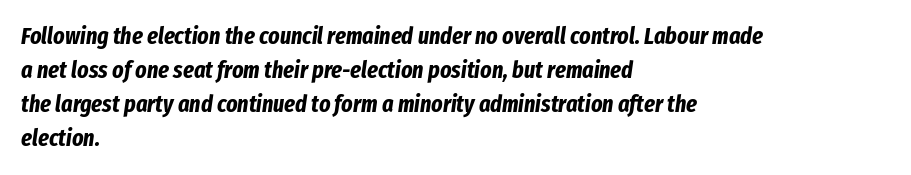
Q: Is the text bold? A: Yes.
Q: Is the text italic (slanted)? A: Yes, it leans right by about 8 degrees.
Q: Is the text underlined? A: No.
Q: How is the paragraph aligned? A: Left-aligned.
Q: Is the spacing between letters normal or unusually wide? A: Normal.
Q: Is the spacing between lines tight, normal or loose? A: Normal.
